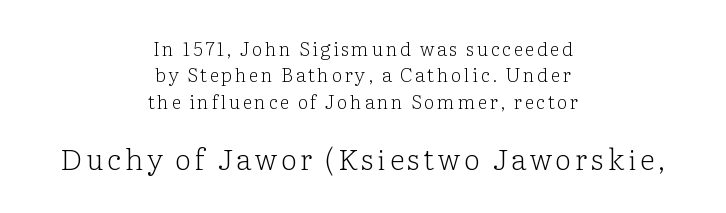
{"serif": "yes", "italic": "no", "bold": "no", "weight": "light", "width": "normal", "stroke_contrast": "low", "x_height": "medium", "monospaced": "no", "underline": "no", "align": "center", "line_spacing": "normal", "line_spacing_ratio": 1.39, "larger_block": "second", "size_ratio": 1.53, "glyph_px": 29}
